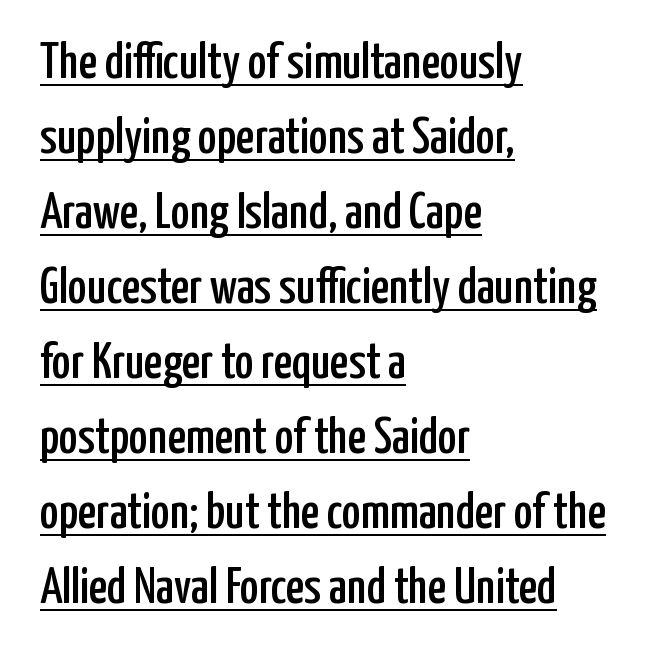
Q: Is the text italic (slanted)? A: No, it is upright.
Q: Is the typeface a serif or a sans-serif typeface? A: Sans-serif.
Q: Is the text underlined? A: Yes.
Q: How is the paragraph aligned? A: Left-aligned.
Q: Is the spacing between letters normal or unusually wide? A: Normal.
Q: Is the spacing between lines tight, normal or loose? A: Normal.
Q: Width (condensed, normal, or wide)? A: Condensed.
Q: Stroke contrast? A: Low.
Q: x-height? A: Medium.
Q: Monospaced? A: No.
